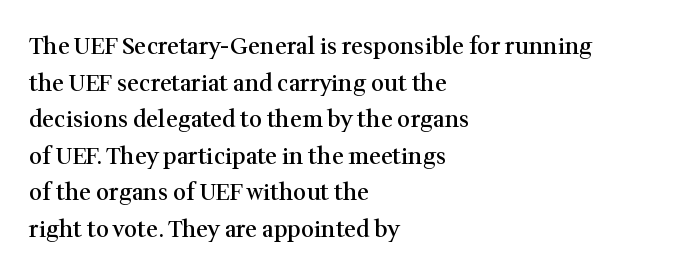
{"italic": "no", "bold": "semi", "underline": "no", "align": "left", "line_spacing": "normal", "line_spacing_ratio": 1.59, "letter_spacing": "normal", "letter_spacing_em": 0.0, "glyph_px": 23}
